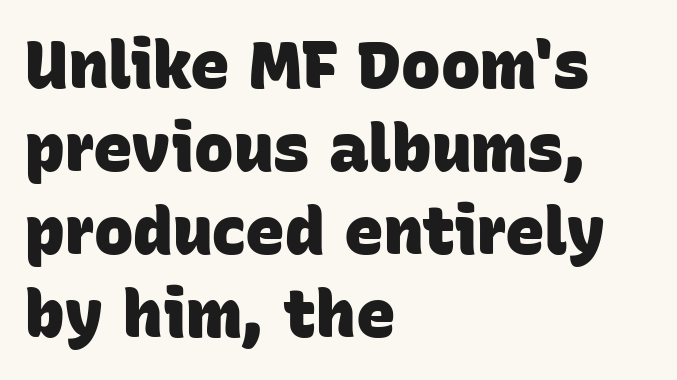
These lines are set flush left with a ragged right edge. This rendering features lettering with no underline. A sans-serif font was chosen for this passage. The rendering uses natural spacing where letterforms have individual widths. The glyphs have the mass of a bold cut.
